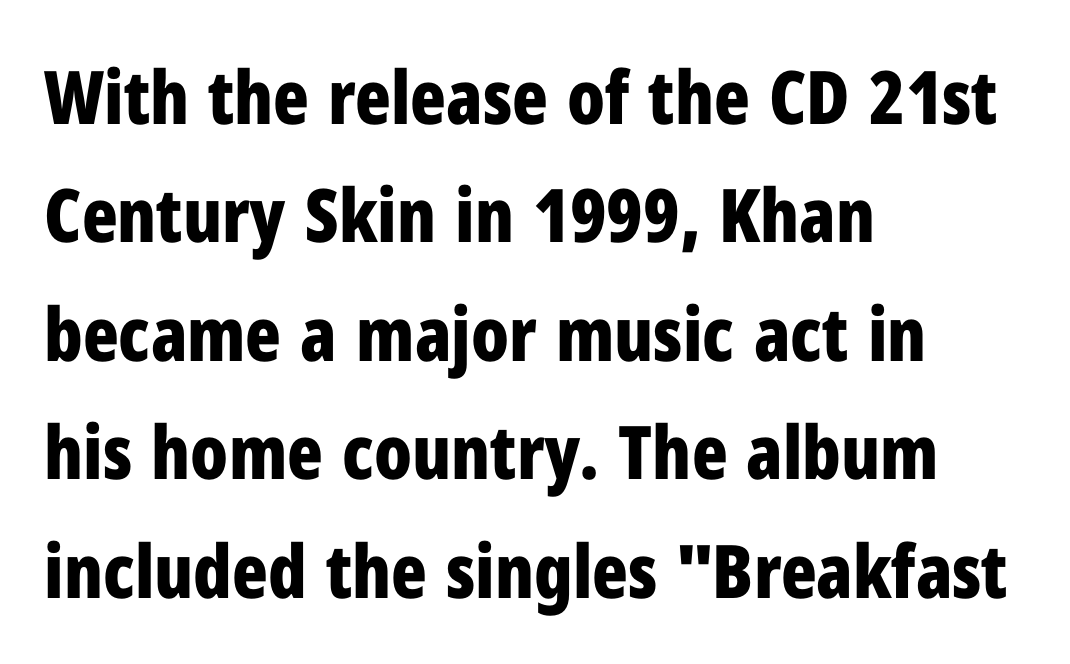
{"serif": "no", "italic": "no", "bold": "yes", "weight": "bold", "width": "condensed", "stroke_contrast": "low", "x_height": "medium", "monospaced": "no", "underline": "no", "align": "left", "line_spacing": "normal", "line_spacing_ratio": 1.6, "letter_spacing": "normal", "letter_spacing_em": 0.0, "glyph_px": 74}
